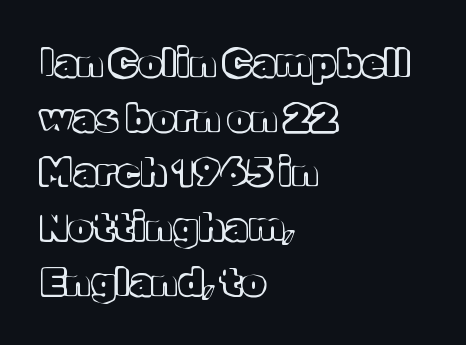
Q: Is the text italic (slanted)? A: No, it is upright.
Q: Is the text underlined? A: No.
Q: How is the paragraph aligned? A: Left-aligned.
Q: Is the spacing between letters normal or unusually wide? A: Normal.
Q: Is the spacing between lines tight, normal or loose? A: Normal.
Q: Width (condensed, normal, or wide)? A: Normal.
Q: x-height? A: Medium.
Q: Monospaced? A: No.
